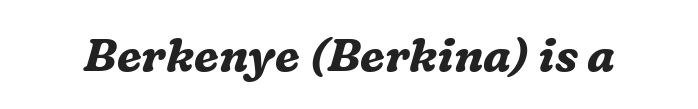
Q: Is the text bold? A: Yes.
Q: Is the text italic (slanted)? A: Yes, it leans right by about 16 degrees.
Q: Is the typeface a serif or a sans-serif typeface? A: Serif.
Q: Is the text underlined? A: No.
Q: Is the spacing between letters normal or unusually wide? A: Normal.
Q: Width (condensed, normal, or wide)? A: Normal.
Q: Stroke contrast? A: Medium.
Q: x-height? A: Medium.
Q: Monospaced? A: No.
